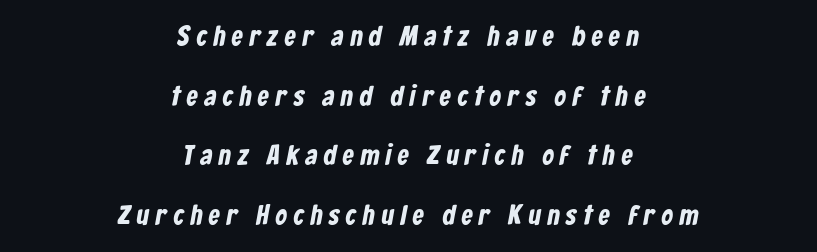
Q: Is the typeface a serif or a sans-serif typeface? A: Sans-serif.
Q: Is the text underlined? A: No.
Q: How is the paragraph aligned? A: Centered.
Q: Is the spacing between letters normal or unusually wide? A: Unusually wide.
Q: Is the spacing between lines tight, normal or loose? A: Loose.
Q: Width (condensed, normal, or wide)? A: Condensed.
Q: Stroke contrast? A: Low.
Q: x-height? A: Medium.
Q: Monospaced? A: No.
